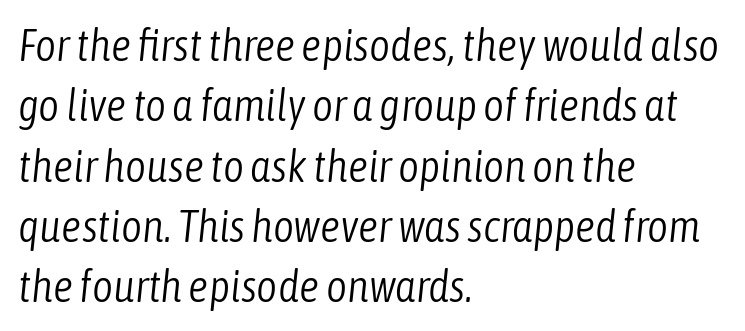
The image shows 45 px light, condensed type, italic (leaning right); set left-aligned, normal line spacing (1.34x), normal letter spacing, not underlined; low stroke contrast and a medium x-height.
